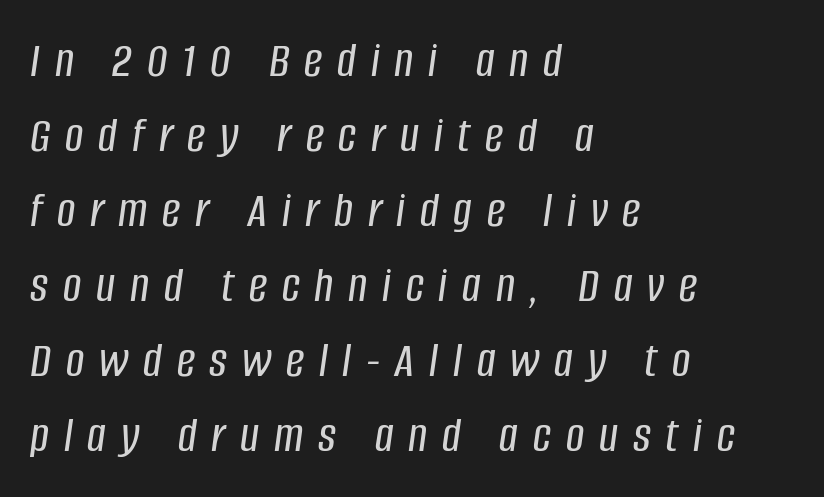
Vertically, the passage feels balanced, rows spaced as you'd expect. Rendered with sloped, italic letterforms. Each word looks stretched out because of the extra space between its letters. Each line starts at the same left margin while the right side varies. Lines of text with bare space underneath. Think of a printed novel: that variable character pitch is what you see here.
